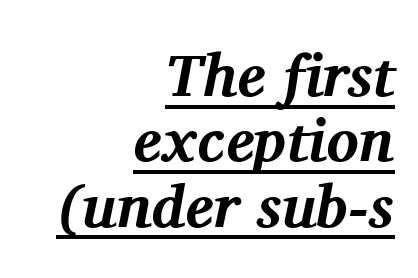
Q: Is the text bold? A: Yes.
Q: Is the text italic (slanted)? A: Yes, it leans right by about 11 degrees.
Q: Is the typeface a serif or a sans-serif typeface? A: Serif.
Q: Is the text underlined? A: Yes.
Q: How is the paragraph aligned? A: Right-aligned.
Q: Is the spacing between letters normal or unusually wide? A: Normal.
Q: Is the spacing between lines tight, normal or loose? A: Tight.
Q: Width (condensed, normal, or wide)? A: Normal.
Q: Stroke contrast? A: Medium.
Q: x-height? A: Medium.
Q: Monospaced? A: No.
